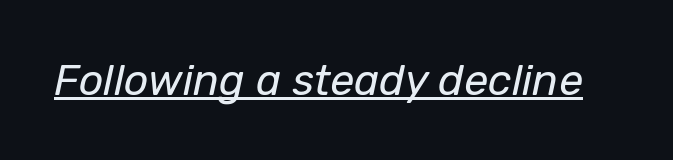
{"italic": "yes", "lean": "right", "slant_degrees": 12, "bold": "no", "weight": "regular", "width": "normal", "stroke_contrast": "low", "x_height": "medium", "monospaced": "no", "underline": "yes", "letter_spacing": "normal", "letter_spacing_em": 0.0, "glyph_px": 43}
